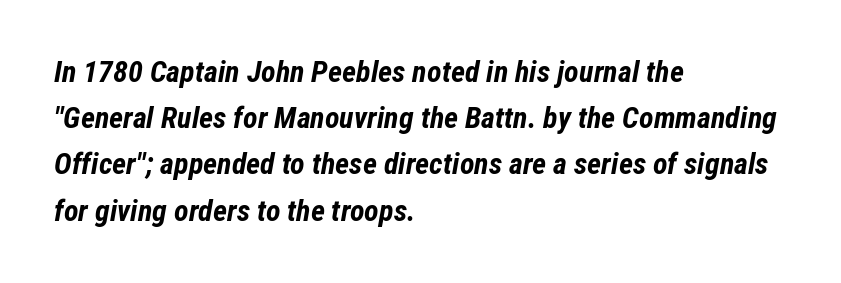
Is this a fixed-width face? No — the glyphs have proportional, varying widths. The line-height multiplier appears to be the usual default. Bare-footed words on every line. Quick note: italic.
